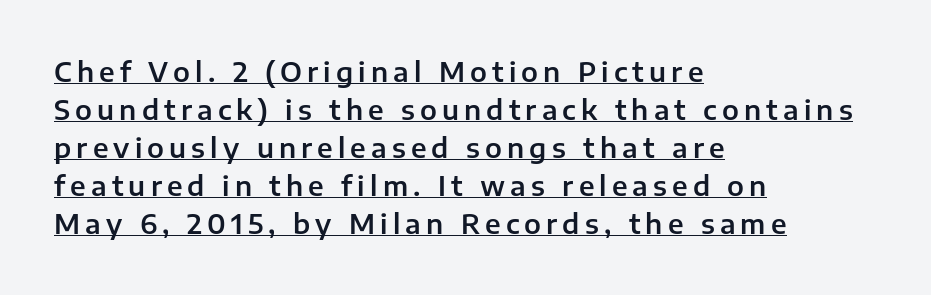
Q: Is the text italic (slanted)? A: No, it is upright.
Q: Is the text underlined? A: Yes.
Q: How is the paragraph aligned? A: Left-aligned.
Q: Is the spacing between lines tight, normal or loose? A: Normal.
